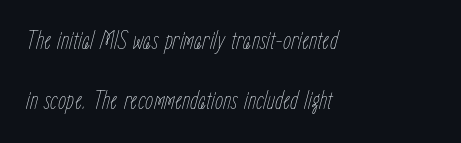
{"italic": "yes", "lean": "right", "slant_degrees": 15, "bold": "no", "underline": "no", "align": "left", "line_spacing": "loose", "line_spacing_ratio": 2.3, "letter_spacing": "normal", "letter_spacing_em": 0.0, "glyph_px": 26}
